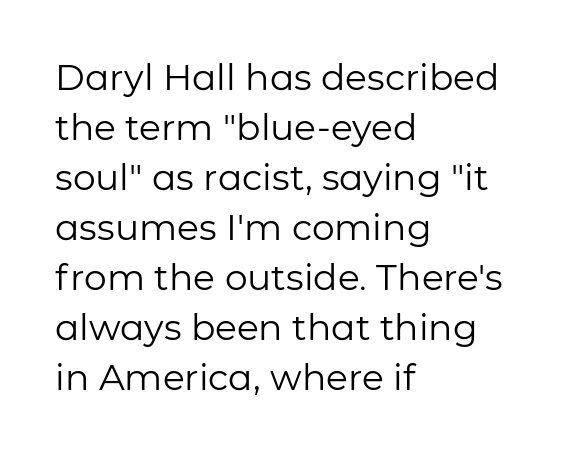
The image shows 36 px regular-weight sans-serif type, upright; set left-aligned, normal line spacing (1.39x), normal letter spacing, not underlined; low stroke contrast and a medium x-height.
